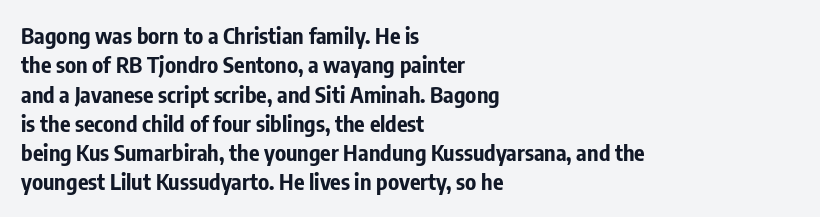
Q: Is the text bold? A: Yes.
Q: Is the text italic (slanted)? A: No, it is upright.
Q: Is the text underlined? A: No.
Q: How is the paragraph aligned? A: Left-aligned.
Q: Is the spacing between letters normal or unusually wide? A: Normal.
Q: Is the spacing between lines tight, normal or loose? A: Normal.
